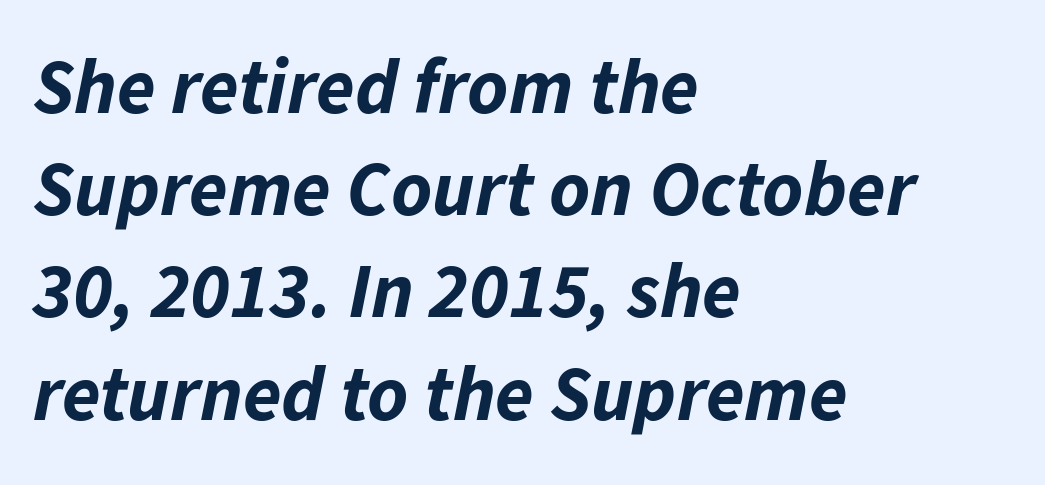
Q: Is the text bold? A: Yes.
Q: Is the text italic (slanted)? A: Yes, it leans right by about 11 degrees.
Q: Is the text underlined? A: No.
Q: How is the paragraph aligned? A: Left-aligned.
Q: Is the spacing between letters normal or unusually wide? A: Normal.
Q: Is the spacing between lines tight, normal or loose? A: Normal.
Q: Width (condensed, normal, or wide)? A: Normal.
Q: Stroke contrast? A: Low.
Q: x-height? A: Medium.
Q: Monospaced? A: No.
